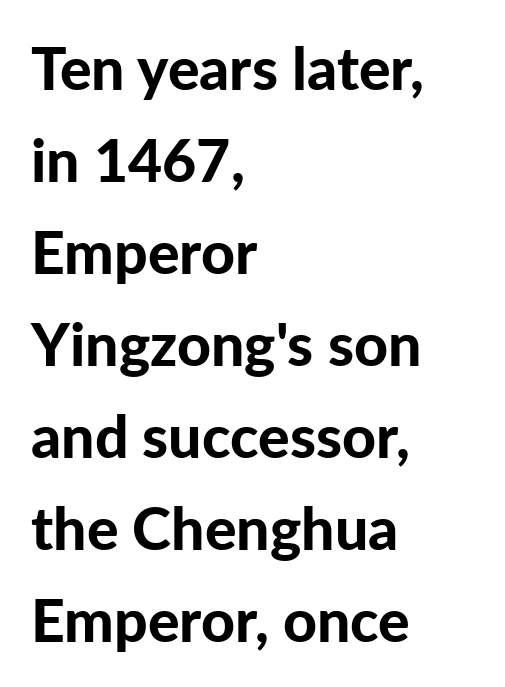
Is there much room between lines? A standard amount, neither cramped nor airy. The compositor pushed each line to the left boundary. Nothing sits at the stroke ends, so this counts as sans-serif. Typographic density is high because the face is bold.
